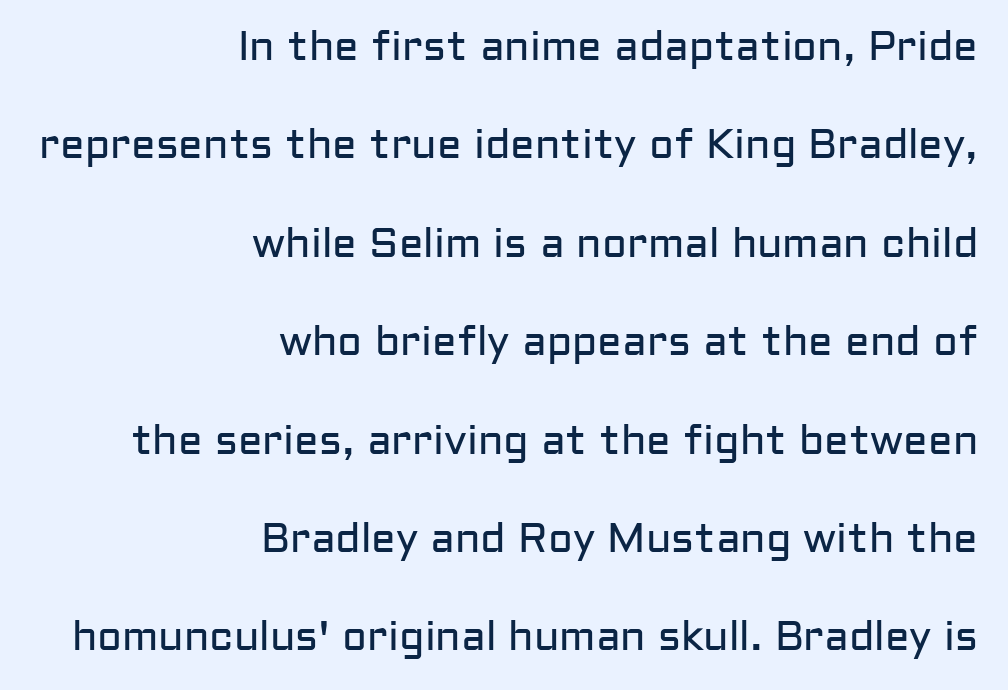
The image shows 41 px regular-weight sans-serif type, upright; set right-aligned, loose line spacing (2.4x), normal letter spacing, not underlined; low stroke contrast and a medium x-height.
